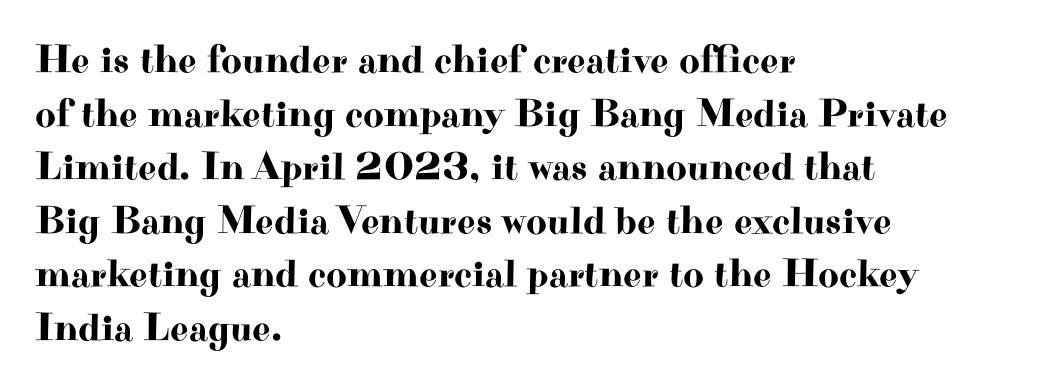
Q: Is the text italic (slanted)? A: No, it is upright.
Q: Is the typeface a serif or a sans-serif typeface? A: Serif.
Q: Is the text underlined? A: No.
Q: How is the paragraph aligned? A: Left-aligned.
Q: Is the spacing between letters normal or unusually wide? A: Normal.
Q: Is the spacing between lines tight, normal or loose? A: Normal.
Q: Width (condensed, normal, or wide)? A: Wide.
Q: Stroke contrast? A: High.
Q: x-height? A: Small.
Q: Monospaced? A: No.
